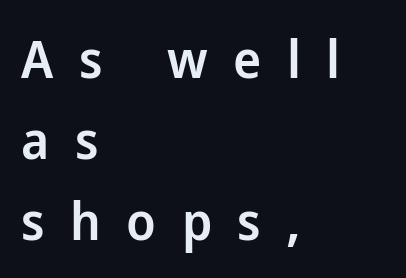
Q: Is the text bold? A: Semi-bold.
Q: Is the text italic (slanted)? A: No, it is upright.
Q: Is the typeface a serif or a sans-serif typeface? A: Sans-serif.
Q: Is the text underlined? A: No.
Q: How is the paragraph aligned? A: Left-aligned.
Q: Is the spacing between letters normal or unusually wide? A: Unusually wide.
Q: Is the spacing between lines tight, normal or loose? A: Normal.
Q: Width (condensed, normal, or wide)? A: Normal.
Q: Stroke contrast? A: Low.
Q: x-height? A: Medium.
Q: Monospaced? A: No.
